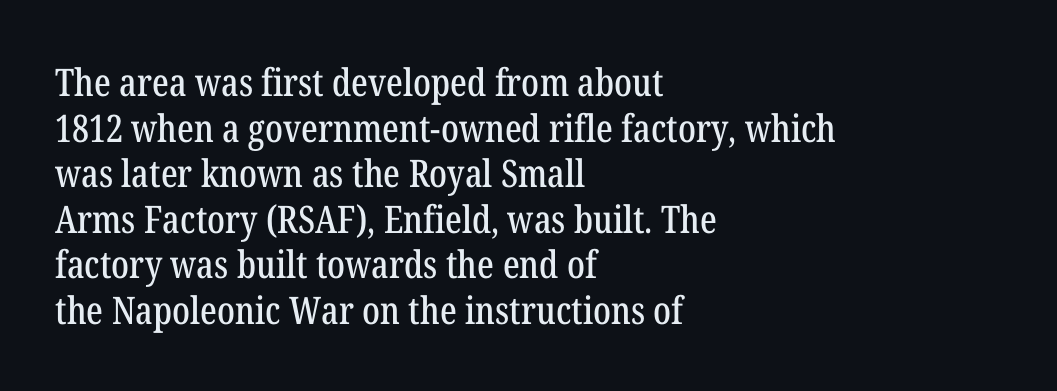
{"serif": "yes", "italic": "no", "width": "condensed", "stroke_contrast": "low", "x_height": "medium", "monospaced": "no", "underline": "no", "align": "left", "line_spacing_ratio": 1.2, "letter_spacing": "normal", "letter_spacing_em": 0.0, "glyph_px": 38}
